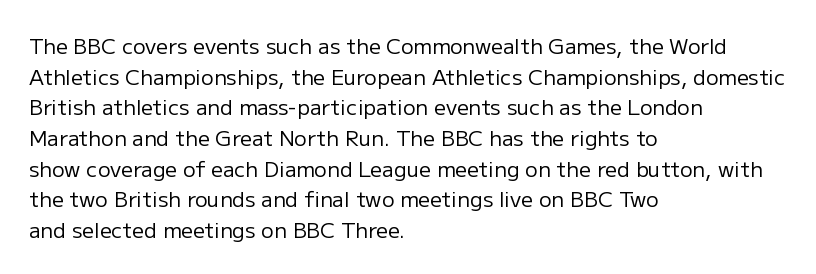
{"italic": "no", "bold": "no", "underline": "no", "align": "left", "line_spacing": "normal", "line_spacing_ratio": 1.46, "letter_spacing": "normal", "letter_spacing_em": 0.0, "glyph_px": 21}
